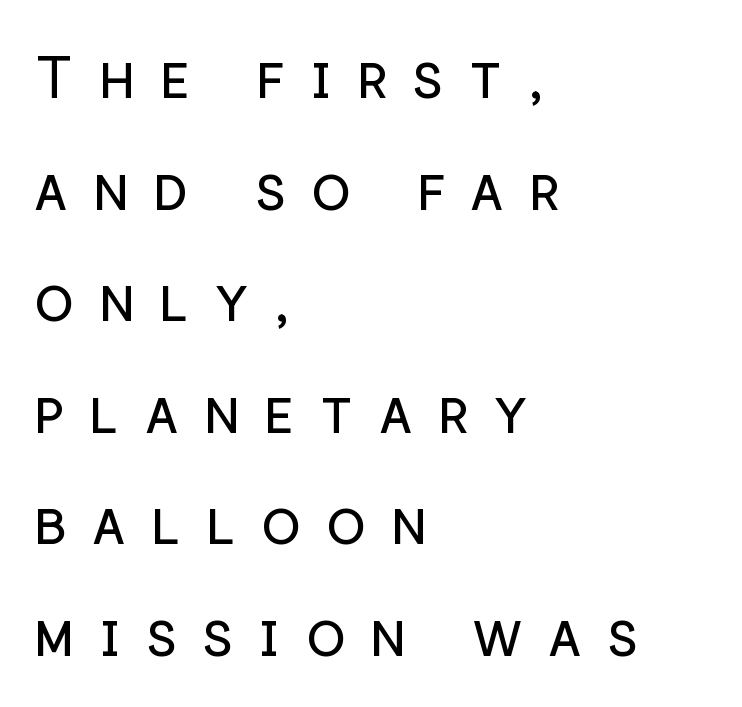
Q: Is the text bold? A: No.
Q: Is the text italic (slanted)? A: No, it is upright.
Q: Is the typeface a serif or a sans-serif typeface? A: Sans-serif.
Q: Is the text underlined? A: No.
Q: How is the paragraph aligned? A: Left-aligned.
Q: Is the spacing between letters normal or unusually wide? A: Unusually wide.
Q: Width (condensed, normal, or wide)? A: Normal.
Q: Stroke contrast? A: Low.
Q: x-height? A: Medium.
Q: Monospaced? A: No.
